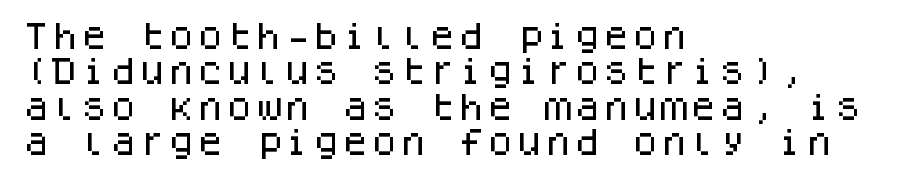
Q: Is the text italic (slanted)? A: No, it is upright.
Q: Is the typeface a serif or a sans-serif typeface? A: Sans-serif.
Q: Is the text underlined? A: No.
Q: How is the paragraph aligned? A: Left-aligned.
Q: Is the spacing between letters normal or unusually wide? A: Normal.
Q: Width (condensed, normal, or wide)? A: Normal.
Q: Stroke contrast? A: Low.
Q: x-height? A: Large.
Q: Monospaced? A: Yes.
